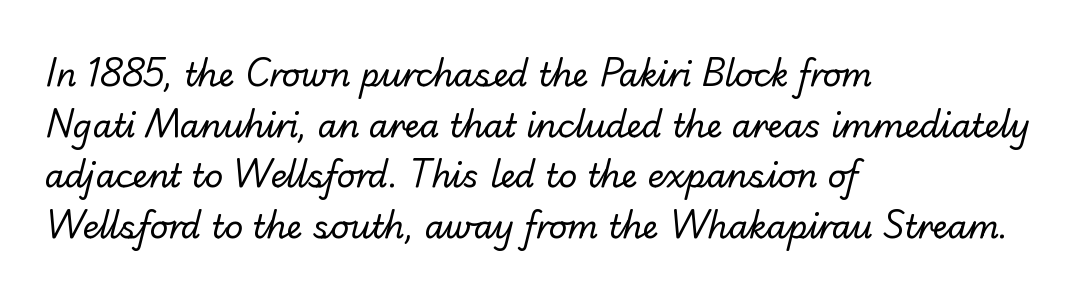
Q: Is the text bold? A: No.
Q: Is the typeface a serif or a sans-serif typeface? A: Sans-serif.
Q: Is the text underlined? A: No.
Q: How is the paragraph aligned? A: Left-aligned.
Q: Is the spacing between letters normal or unusually wide? A: Normal.
Q: Is the spacing between lines tight, normal or loose? A: Normal.
Q: Width (condensed, normal, or wide)? A: Normal.
Q: Stroke contrast? A: Low.
Q: x-height? A: Small.
Q: Monospaced? A: No.
